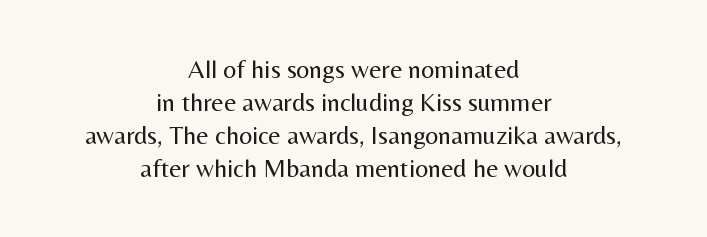
This sample uses an upright cut, with every glyph sitting square on the baseline. Visually the block forms a symmetrical silhouette, jagged on both flanks. Leading: standard. This rendering leaves character spacing at its baseline value. The zone under the glyphs is completely vacant. On a weight scale, this lands at 450 or below.
